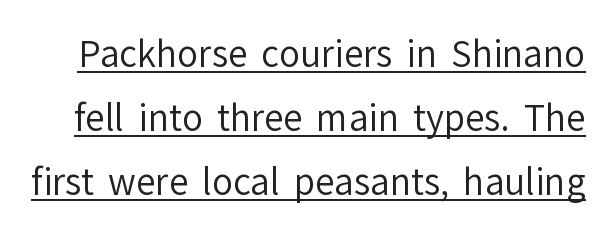
No extra tracking has been applied to these lines. Unbolded letterforms with no extra heft. Looks like regular typesetting: each glyph gets only the width it needs. The type sits square on the baseline with zero lean. The typeface chosen for these lines omits serifs.
